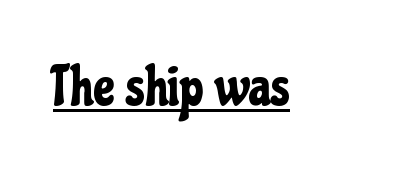
Q: Is the text italic (slanted)? A: No, it is upright.
Q: Is the typeface a serif or a sans-serif typeface? A: Sans-serif.
Q: Is the text underlined? A: Yes.
Q: Is the spacing between letters normal or unusually wide? A: Normal.
Q: Width (condensed, normal, or wide)? A: Condensed.
Q: Stroke contrast? A: Low.
Q: x-height? A: Medium.
Q: Monospaced? A: No.
